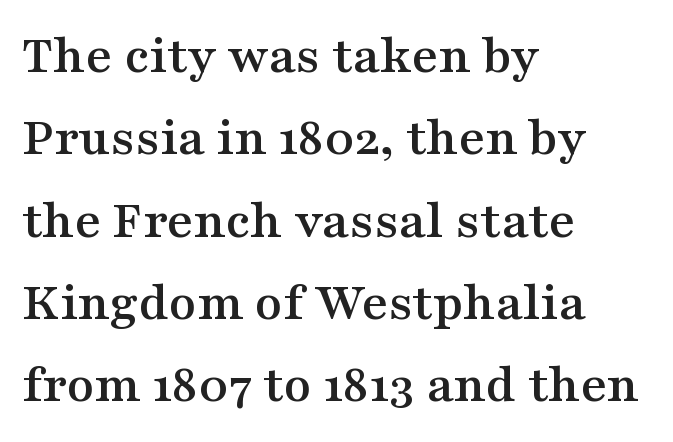
{"serif": "yes", "italic": "no", "width": "wide", "stroke_contrast": "medium", "x_height": "medium", "monospaced": "no", "underline": "no", "align": "left", "line_spacing": "normal", "line_spacing_ratio": 1.47, "letter_spacing": "normal", "letter_spacing_em": 0.0, "glyph_px": 56}
